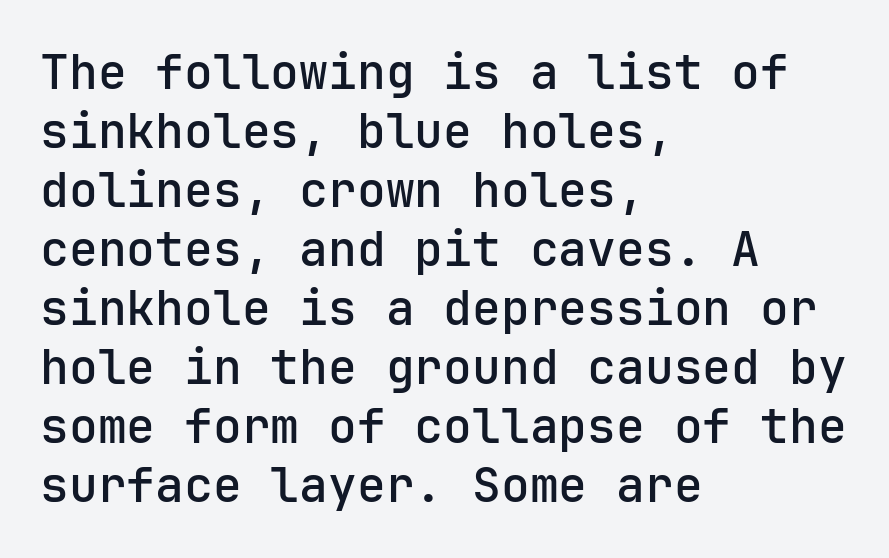
{"serif": "no", "italic": "no", "bold": "semi", "weight": "semibold", "width": "normal", "stroke_contrast": "low", "x_height": "medium", "underline": "no", "align": "left", "line_spacing_ratio": 1.23, "letter_spacing": "normal", "letter_spacing_em": 0.0, "glyph_px": 48}
